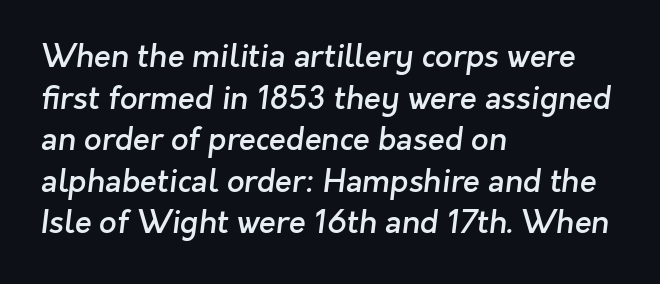
Casual observation: everything's shoved over to the left. Caption: semibold face, moderately heavy strokes. Between one letter and the next there's only the usual sliver of space. Check under the words: just untouched page. Observe the absence of serifs on each vertical stroke in this sample. The letters advance in unequal steps, a hallmark of proportional type.
